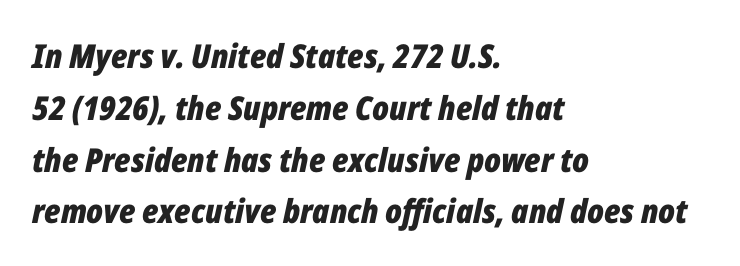
Q: Is the text bold? A: Yes.
Q: Is the text italic (slanted)? A: Yes, it leans right by about 12 degrees.
Q: Is the text underlined? A: No.
Q: How is the paragraph aligned? A: Left-aligned.
Q: Is the spacing between letters normal or unusually wide? A: Normal.
Q: Is the spacing between lines tight, normal or loose? A: Normal.
Q: Width (condensed, normal, or wide)? A: Condensed.
Q: Stroke contrast? A: Low.
Q: x-height? A: Medium.
Q: Monospaced? A: No.
